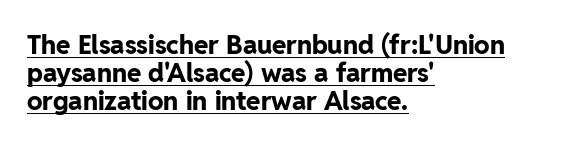
{"italic": "no", "bold": "yes", "underline": "yes", "align": "left", "line_spacing": "tight", "line_spacing_ratio": 1.08, "letter_spacing": "normal", "letter_spacing_em": 0.0, "glyph_px": 26}
